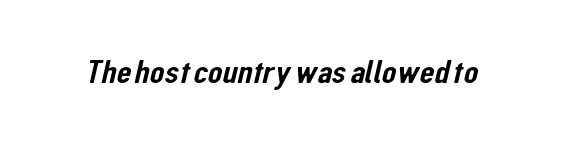
A typesetter would call this proportional, since set widths differ per character. Students, note that the glyphs here touch the page at normal intervals. Rule under the text: the space is simply empty. Observe the absence of serifs on each vertical stroke in this sample.
